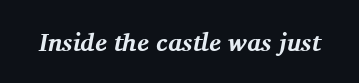
The image shows 25 px bold type, italic (leaning right); set normal letter spacing, not underlined.
